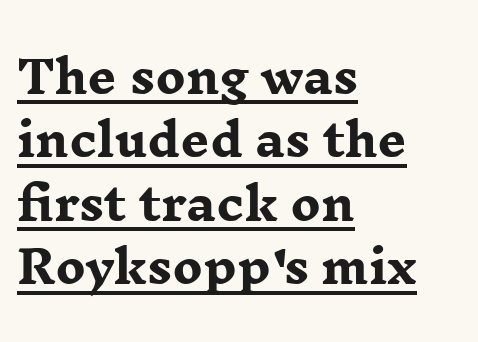
Q: Is the text bold? A: Yes.
Q: Is the text italic (slanted)? A: No, it is upright.
Q: Is the typeface a serif or a sans-serif typeface? A: Serif.
Q: Is the text underlined? A: Yes.
Q: How is the paragraph aligned? A: Left-aligned.
Q: Is the spacing between letters normal or unusually wide? A: Normal.
Q: Is the spacing between lines tight, normal or loose? A: Normal.
Q: Width (condensed, normal, or wide)? A: Wide.
Q: Stroke contrast? A: Low.
Q: x-height? A: Medium.
Q: Monospaced? A: No.
